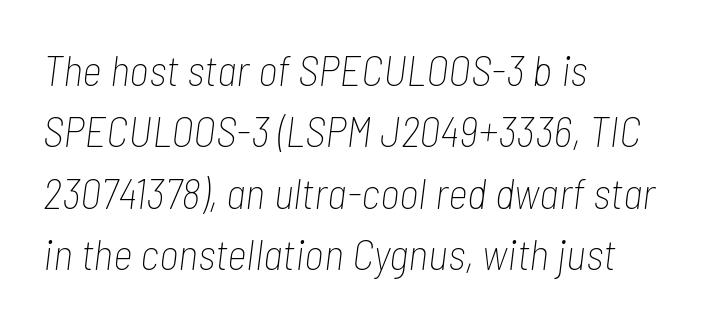
Q: Is the text bold? A: No.
Q: Is the text italic (slanted)? A: Yes, it leans right by about 7 degrees.
Q: Is the text underlined? A: No.
Q: How is the paragraph aligned? A: Left-aligned.
Q: Is the spacing between letters normal or unusually wide? A: Normal.
Q: Is the spacing between lines tight, normal or loose? A: Normal.
Q: Width (condensed, normal, or wide)? A: Condensed.
Q: Stroke contrast? A: Low.
Q: x-height? A: Medium.
Q: Monospaced? A: No.
